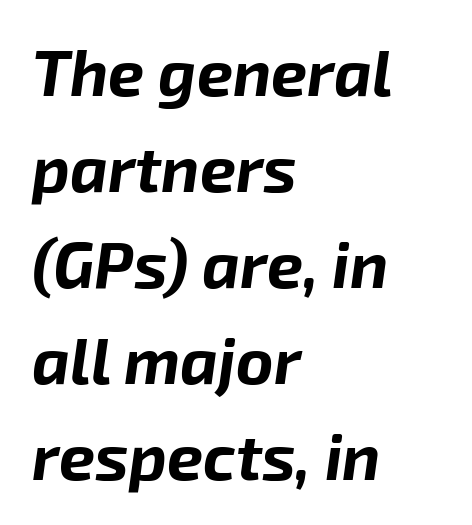
Compared with typical paragraphs, the rows here are spaced about the same. Observe the ordinary spacing: letters are neighbours, not strangers. The glyphs are unaccompanied by any horizontal stroke below them. The text block is weighted toward the left margin, trailing off unevenly rightward.
